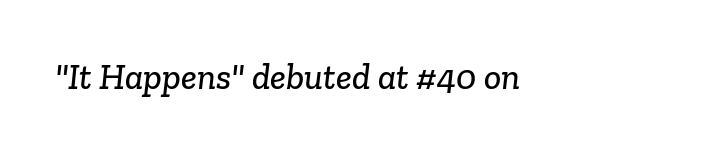
{"serif": "yes", "width": "normal", "stroke_contrast": "low", "x_height": "medium", "monospaced": "no", "underline": "no", "letter_spacing": "normal", "letter_spacing_em": 0.0, "glyph_px": 36}
